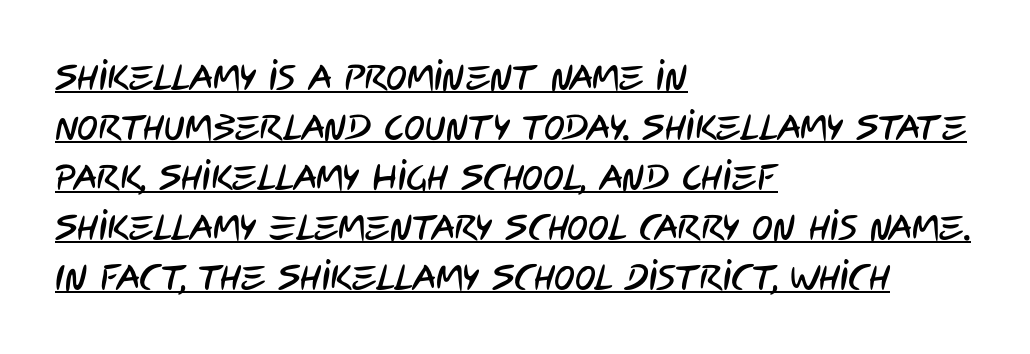
Q: Is the typeface a serif or a sans-serif typeface? A: Sans-serif.
Q: Is the text underlined? A: Yes.
Q: How is the paragraph aligned? A: Left-aligned.
Q: Is the spacing between letters normal or unusually wide? A: Normal.
Q: Is the spacing between lines tight, normal or loose? A: Normal.
Q: Width (condensed, normal, or wide)? A: Condensed.
Q: Stroke contrast? A: Low.
Q: x-height? A: Large.
Q: Monospaced? A: No.
